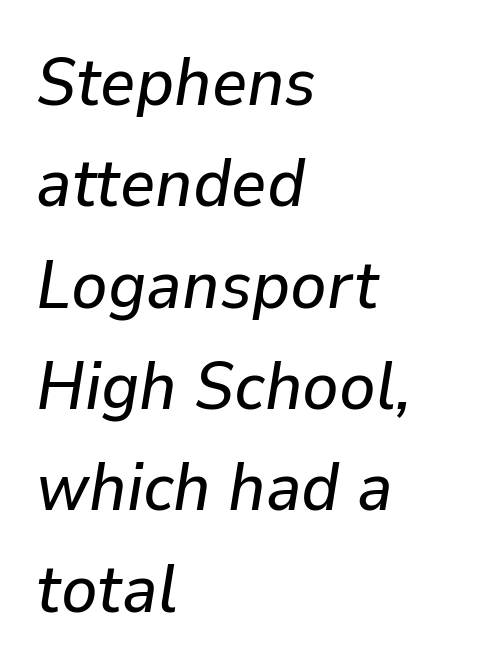
Q: Is the text italic (slanted)? A: Yes, it leans right by about 9 degrees.
Q: Is the text underlined? A: No.
Q: How is the paragraph aligned? A: Left-aligned.
Q: Is the spacing between letters normal or unusually wide? A: Normal.
Q: Is the spacing between lines tight, normal or loose? A: Normal.
Q: Width (condensed, normal, or wide)? A: Normal.
Q: Stroke contrast? A: Low.
Q: x-height? A: Medium.
Q: Monospaced? A: No.
